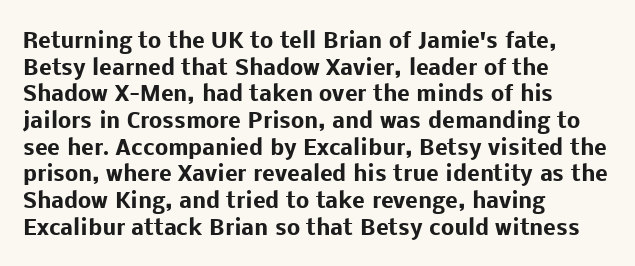
The image shows 21 px bold type, upright; set left-aligned, normal line spacing (1.27x), normal letter spacing, not underlined.
